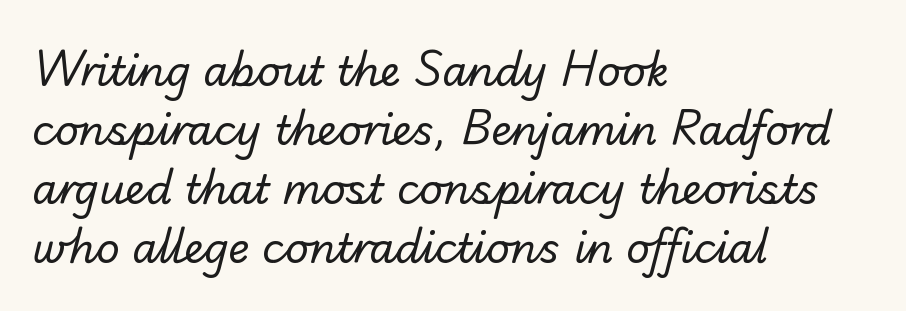
The baseline area is clear. The typeface chosen for these lines omits serifs. This sample keeps an unexceptional amount of space between lines. Where is the straight margin? On the left. Letter spacing: default. Is the type heavy? It reads as light-to-regular instead.
